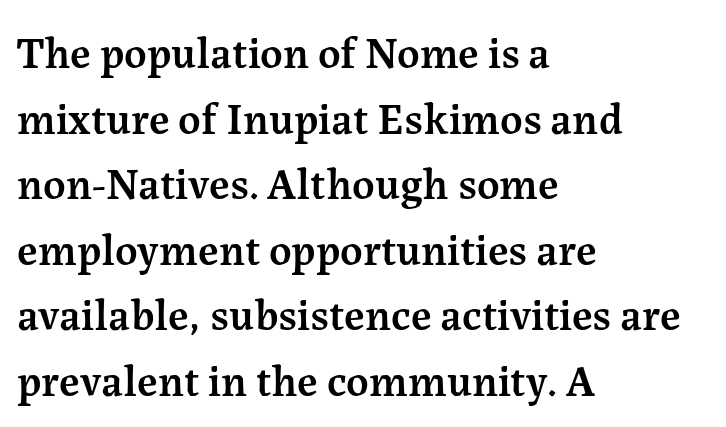
{"serif": "yes", "italic": "no", "bold": "semi", "weight": "semibold", "width": "normal", "stroke_contrast": "medium", "x_height": "medium", "monospaced": "no", "underline": "no", "align": "left", "line_spacing": "normal", "line_spacing_ratio": 1.49, "letter_spacing": "normal", "letter_spacing_em": 0.0, "glyph_px": 44}
